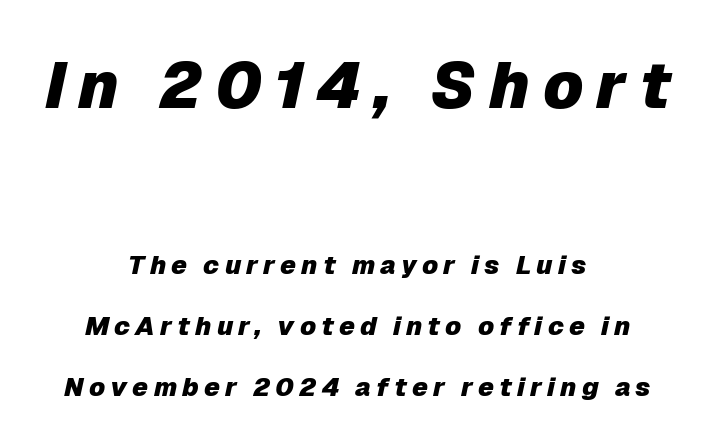
Q: Is the text bold? A: Yes.
Q: Is the text italic (slanted)? A: Yes, it leans right by about 12 degrees.
Q: Is the text underlined? A: No.
Q: How is the paragraph aligned? A: Centered.
Q: Is the spacing between letters normal or unusually wide? A: Unusually wide.
Q: Is the spacing between lines tight, normal or loose? A: Loose.
Q: Which block of text is set in a larger size, the first (top) or the second (bottom)? A: The first (top) one.
Q: Width (condensed, normal, or wide)? A: Normal.
Q: Stroke contrast? A: Low.
Q: x-height? A: Medium.
Q: Monospaced? A: No.
